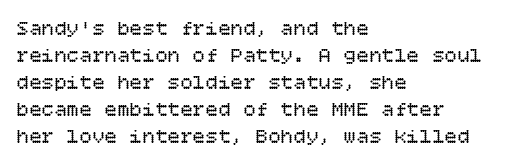
The image shows 21 px text type, upright; set left-aligned, normal line spacing (1.28x), normal letter spacing, not underlined.
